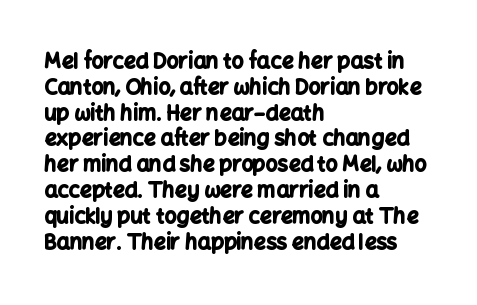
{"italic": "no", "bold": "yes", "underline": "no", "align": "left", "line_spacing_ratio": 1.23, "letter_spacing": "normal", "letter_spacing_em": 0.0, "glyph_px": 21}
